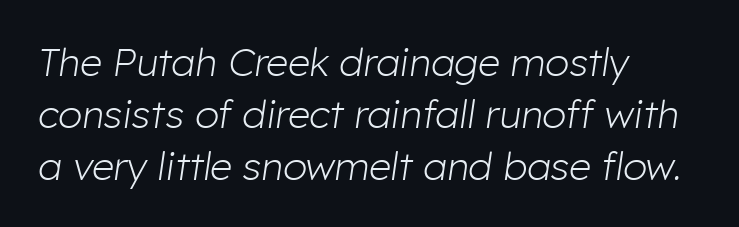
The image shows 39 px light type, italic (leaning right); set left-aligned, normal line spacing (1.33x), normal letter spacing, not underlined; low stroke contrast and a medium x-height.
